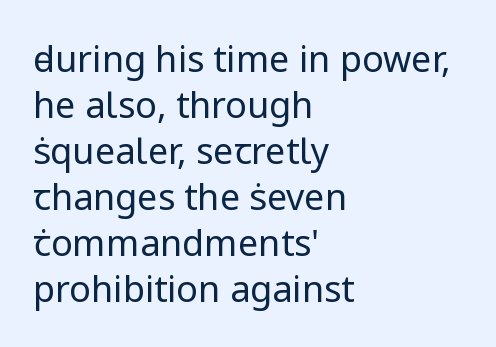
Q: Is the text bold? A: No.
Q: Is the text italic (slanted)? A: No, it is upright.
Q: Is the typeface a serif or a sans-serif typeface? A: Sans-serif.
Q: Is the text underlined? A: No.
Q: How is the paragraph aligned? A: Left-aligned.
Q: Is the spacing between letters normal or unusually wide? A: Normal.
Q: Is the spacing between lines tight, normal or loose? A: Normal.
Q: Width (condensed, normal, or wide)? A: Normal.
Q: Stroke contrast? A: Low.
Q: x-height? A: Medium.
Q: Monospaced? A: No.
